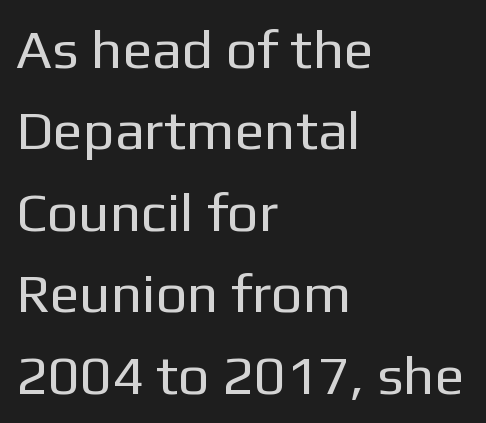
The image shows 55 px regular-weight sans-serif type, upright; set left-aligned, normal line spacing (1.48x), normal letter spacing, not underlined; low stroke contrast and a medium x-height.
